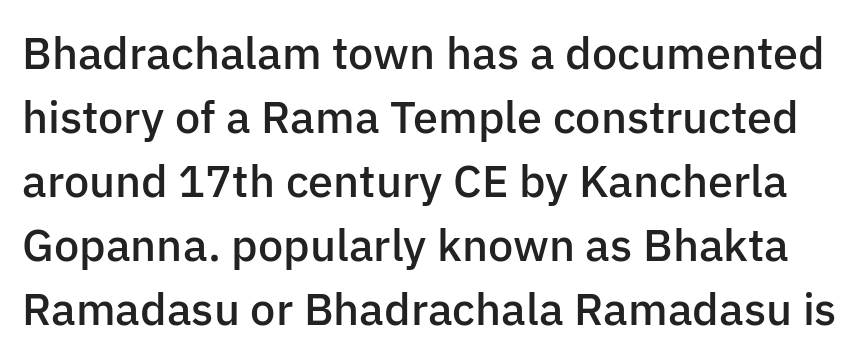
Q: Is the text bold? A: Semi-bold.
Q: Is the text italic (slanted)? A: No, it is upright.
Q: Is the typeface a serif or a sans-serif typeface? A: Sans-serif.
Q: Is the text underlined? A: No.
Q: Is the spacing between letters normal or unusually wide? A: Normal.
Q: Is the spacing between lines tight, normal or loose? A: Normal.
Q: Width (condensed, normal, or wide)? A: Normal.
Q: Stroke contrast? A: Low.
Q: x-height? A: Medium.
Q: Monospaced? A: No.
